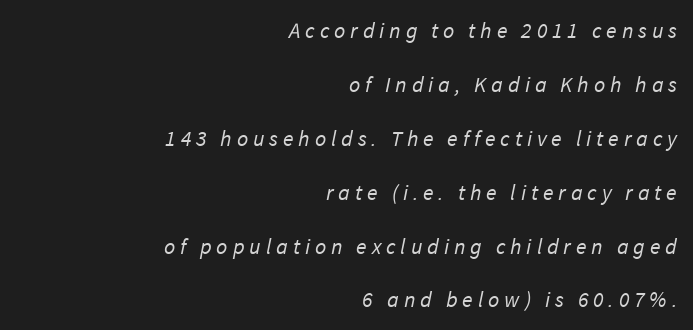
The image shows 22 px text type; set right-aligned, loose line spacing (2.45x), unusually wide letter spacing (+0.22 em), not underlined.
